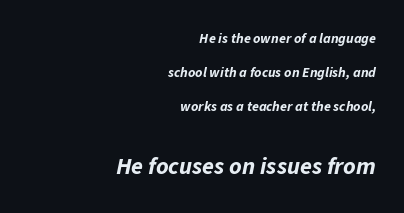
Q: Is the text bold? A: Yes.
Q: Is the text italic (slanted)? A: Yes, it leans right by about 11 degrees.
Q: Is the text underlined? A: No.
Q: How is the paragraph aligned? A: Right-aligned.
Q: Is the spacing between letters normal or unusually wide? A: Normal.
Q: Is the spacing between lines tight, normal or loose? A: Loose.
Q: Which block of text is set in a larger size, the first (top) or the second (bottom)? A: The second (bottom) one.
